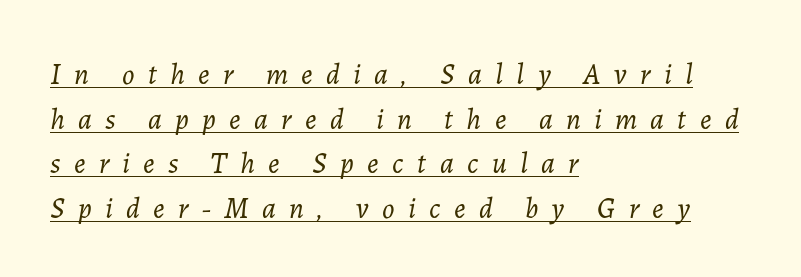
{"italic": "yes", "lean": "right", "slant_degrees": 7, "bold": "no", "weight": "light", "width": "normal", "stroke_contrast": "low", "x_height": "medium", "monospaced": "no", "underline": "yes", "align": "left", "line_spacing": "normal", "line_spacing_ratio": 1.54, "letter_spacing": "wide", "letter_spacing_em": 0.46, "glyph_px": 29}
